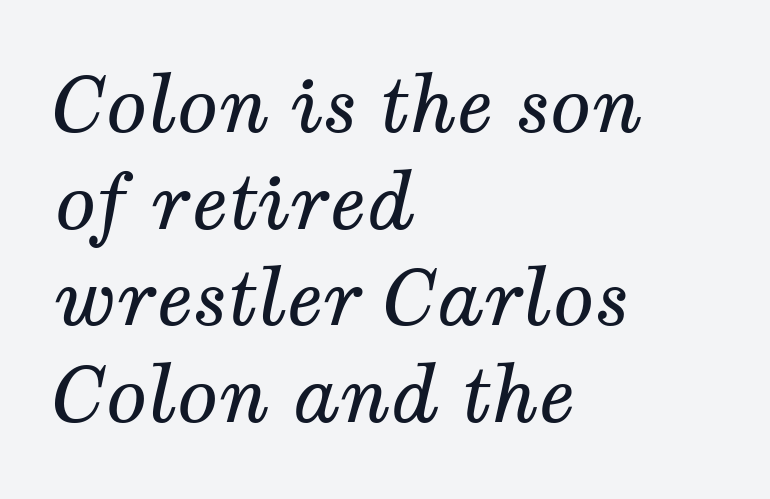
The image shows 76 px regular-weight serif type, italic (leaning right); set left-aligned, normal line spacing (1.27x), normal letter spacing, not underlined; medium stroke contrast and a medium x-height.
